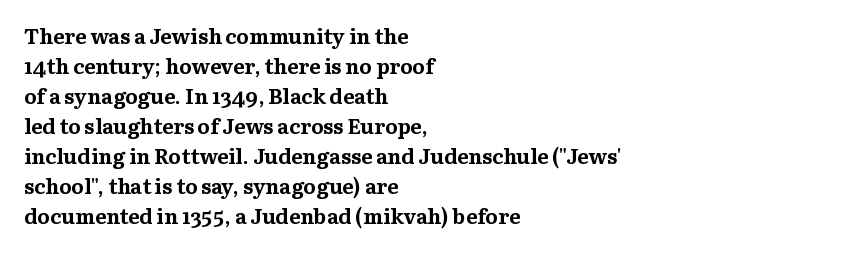
{"italic": "no", "bold": "yes", "underline": "no", "align": "left", "line_spacing": "normal", "line_spacing_ratio": 1.43, "letter_spacing": "normal", "letter_spacing_em": 0.0, "glyph_px": 21}
